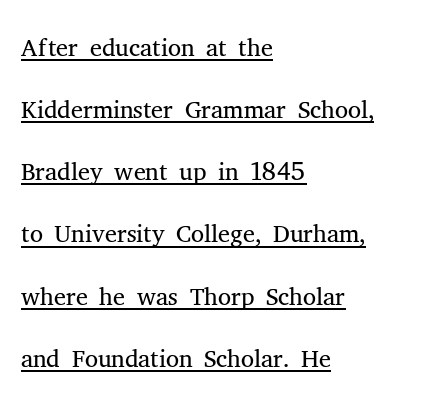
Is this a fixed-width face? No — the glyphs have proportional, varying widths. The vertical gap from one line to the next is medium. This rendering employs a face with finishing strokes, i.e., a serif. In terms of letterspacing, this is plain default setting. Caption: face not bold, strokes unweighted. The paragraph has a hard left edge and a soft right edge.
